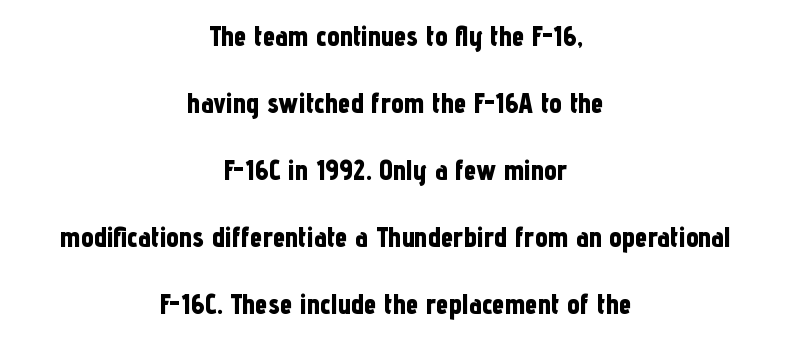
{"serif": "no", "italic": "no", "bold": "yes", "weight": "bold", "width": "condensed", "stroke_contrast": "low", "x_height": "medium", "monospaced": "no", "underline": "no", "align": "center", "line_spacing": "loose", "line_spacing_ratio": 2.39, "letter_spacing": "normal", "letter_spacing_em": 0.0, "glyph_px": 28}
